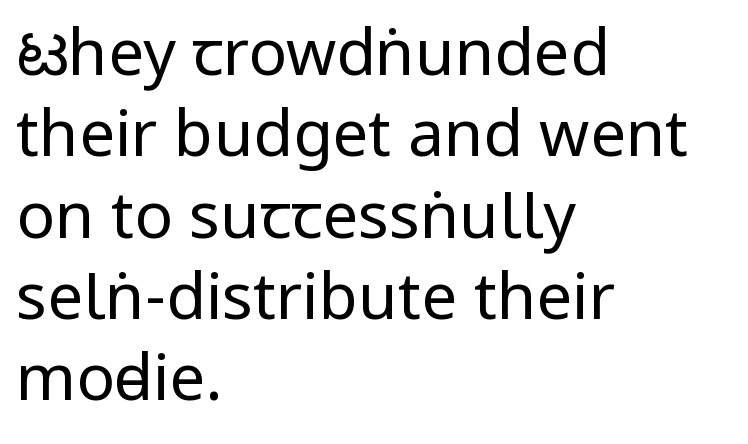
Weight class: somewhere from thin through regular. A sans-serif font was chosen for this passage. The vertical gap from one line to the next is medium. You can tell it's not italic because the verticals are truly vertical. Underline: absent.
